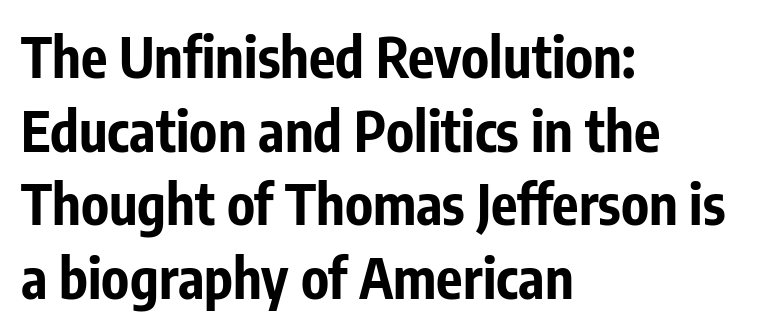
No italicization has been applied; the sample stays upright. The tracking reads as untouched default to a designer's eye. Note the varied advance widths — an 'i' is clearly narrower than an 'm'. Emphasis by weight is at full strength: bold.
